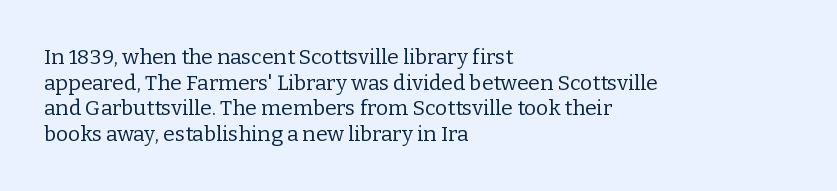
Does extra space separate the letters? No, they use regular spacing. The passage is arranged the way most books set body copy — flush left. The area under the type is left untouched. The face looks like a standard text weight, possibly lighter. Notice how the stems are strictly vertical — no italics here.
